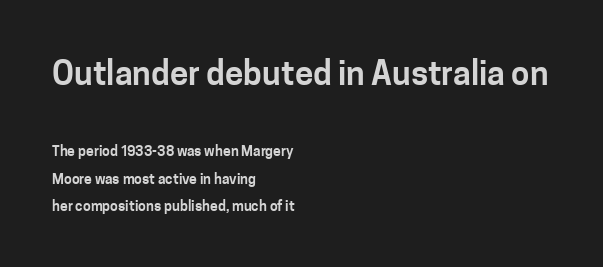
You could call the tracking neutral — neither tight nor loose. Honestly, there is no underline to notice here at all. The letters carry no serifs — their stems end cleanly without finishing strokes. Note the varied advance widths — an 'i' is clearly narrower than an 'm'.
